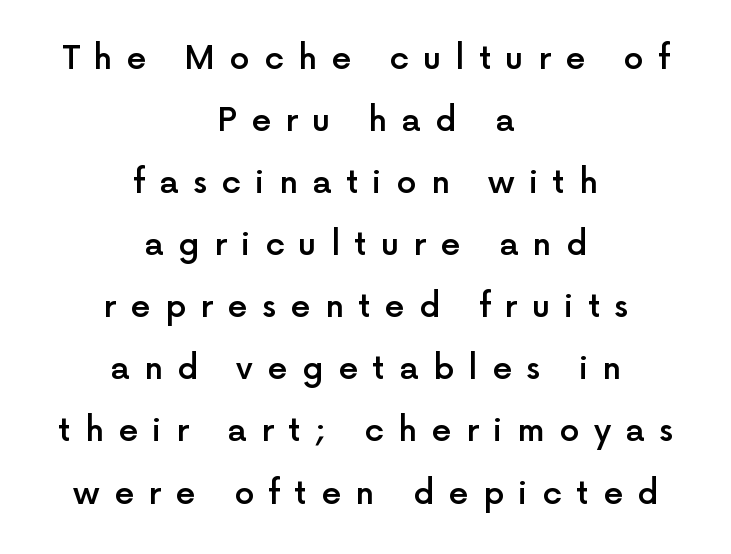
The tracking jumps out immediately: characters are airy and widely separated. The face used here is a semibold: visibly heavier than regular, lighter than bold. The area under the type is left untouched. Successive baselines arrive slowly, with a big drop between each. Character widths vary here, with narrow letters taking less room than wide ones. Casual observation: everything's sitting right in the middle.
